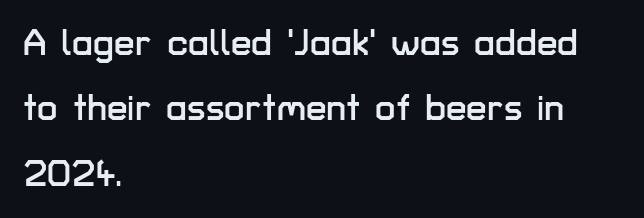
{"serif": "no", "italic": "no", "width": "normal", "stroke_contrast": "low", "x_height": "medium", "monospaced": "no", "underline": "no", "align": "left", "line_spacing_ratio": 1.77, "letter_spacing": "normal", "letter_spacing_em": 0.0, "glyph_px": 37}
